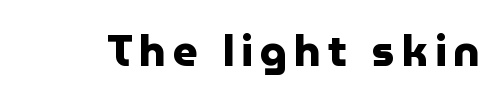
The lettering holds an erect, upright posture throughout. This is sans-serif lettering, the kind often seen on screens and signage. Honestly, there is no underline to notice here at all. Is this a fixed-width face? No — the glyphs have proportional, varying widths. Typesetter's note: full bold, strokes at maximum text heaviness.
